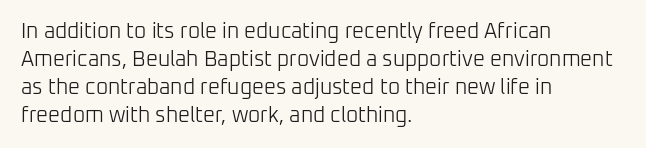
{"italic": "no", "bold": "no", "underline": "no", "align": "left", "line_spacing": "normal", "line_spacing_ratio": 1.33, "letter_spacing": "normal", "letter_spacing_em": 0.0, "glyph_px": 21}
